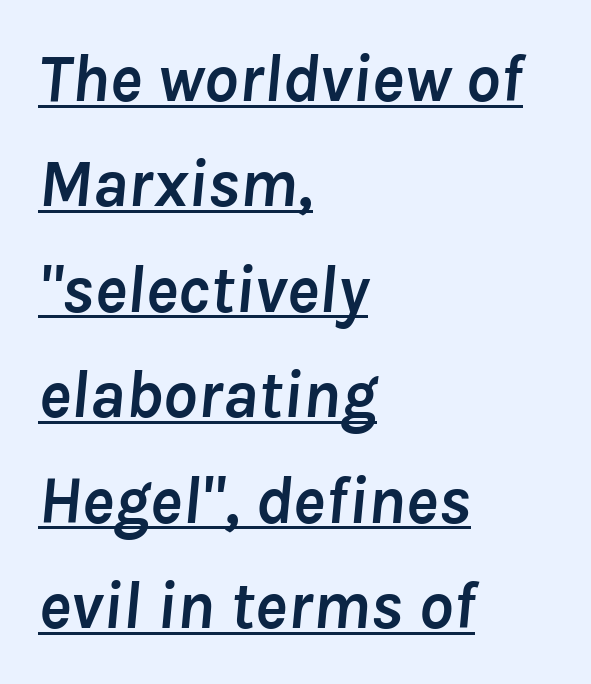
Is this a fixed-width face? No — the glyphs have proportional, varying widths. Students, observe: this is what conventionally led text looks like. This sample is left-justified, so line endings fall wherever the words run out. The face used here has the dense, thick strokes of a bold.
